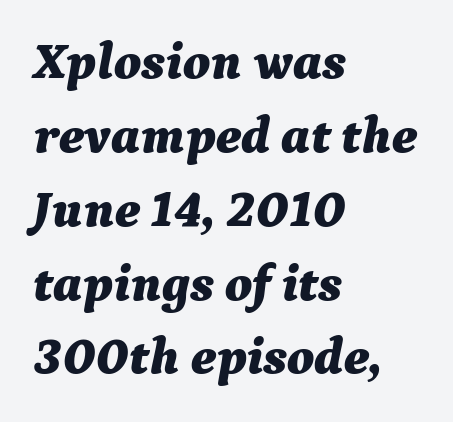
Each line starts at the same left margin while the right side varies. The glyphs are unaccompanied by any horizontal stroke below them. A typesetter would call this zero additional tracking. Emphasis by weight is at full strength: bold. Tall strokes in this sample are angled rather than plumb.
